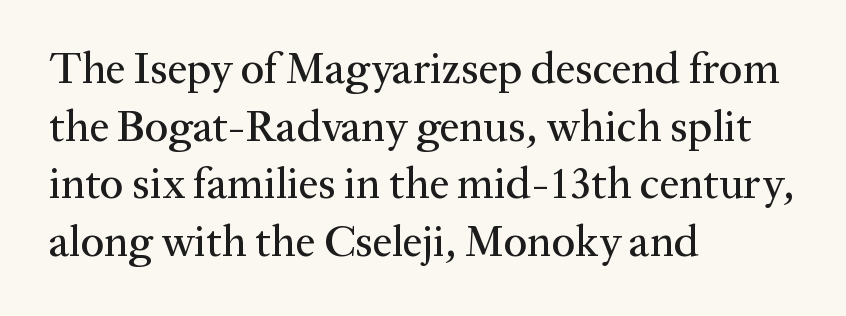
This sample has the flowing, uneven cadence of proportional lettering. A normal amount of white space separates one row of letters from the next. The font family rendered here belongs to the serif group. Caption: standard tracking, unaltered.
